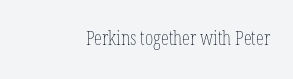
{"italic": "no", "bold": "no", "underline": "no", "align": "right", "letter_spacing": "normal", "letter_spacing_em": 0.0, "glyph_px": 20}
